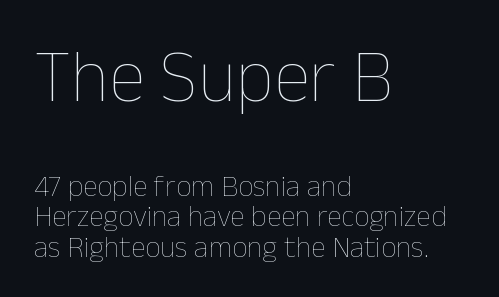
Q: Is the text bold? A: No.
Q: Is the text italic (slanted)? A: No, it is upright.
Q: Is the text underlined? A: No.
Q: How is the paragraph aligned? A: Left-aligned.
Q: Is the spacing between letters normal or unusually wide? A: Normal.
Q: Is the spacing between lines tight, normal or loose? A: Tight.
Q: Which block of text is set in a larger size, the first (top) or the second (bottom)? A: The first (top) one.
Q: Width (condensed, normal, or wide)? A: Normal.
Q: Stroke contrast? A: Low.
Q: x-height? A: Medium.
Q: Monospaced? A: No.
